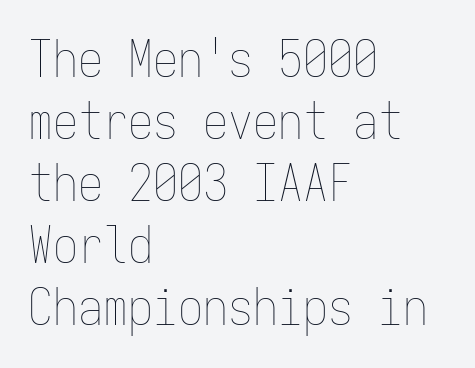
The image shows 50 px thin, condensed type, upright, monospaced; set left-aligned, line spacing 1.24x, normal letter spacing, not underlined; low stroke contrast and a medium x-height.
